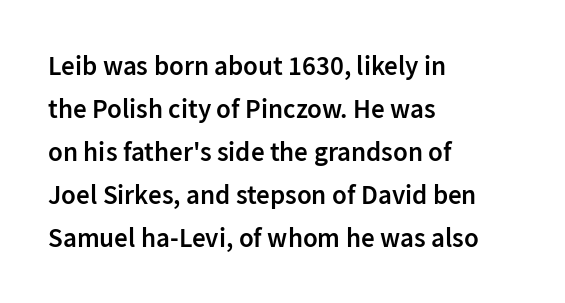
{"italic": "no", "bold": "semi", "underline": "no", "align": "left", "line_spacing": "normal", "line_spacing_ratio": 1.59, "letter_spacing": "normal", "letter_spacing_em": 0.0, "glyph_px": 27}
